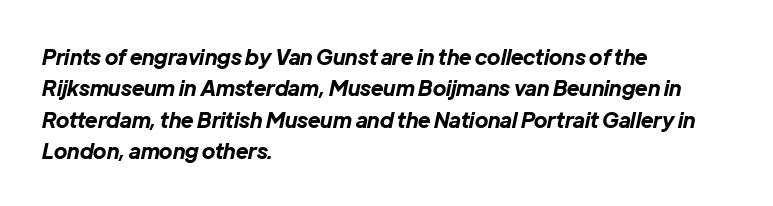
The image shows 21 px bold type, italic (leaning right); set left-aligned, normal line spacing (1.49x), normal letter spacing, not underlined.
